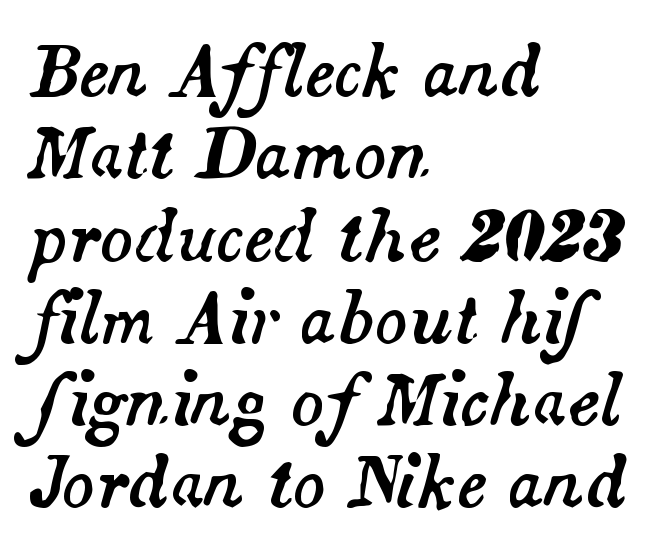
Does the copy run flush right? No — it runs flush left. Is this a fixed-width face? No — the glyphs have proportional, varying widths. Has an underline been added? It has not. Rendered with sloped, italic letterforms. How are the letters spaced? Ordinarily, with no added tracking.
